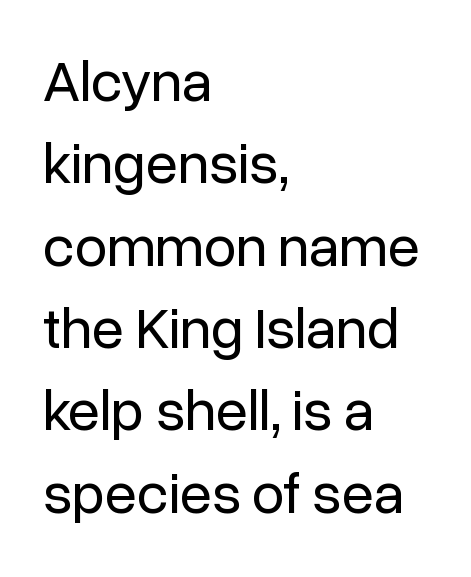
{"serif": "no", "italic": "no", "bold": "no", "weight": "regular", "width": "normal", "stroke_contrast": "low", "x_height": "medium", "monospaced": "no", "underline": "no", "align": "left", "line_spacing": "normal", "line_spacing_ratio": 1.42, "letter_spacing": "normal", "letter_spacing_em": 0.0, "glyph_px": 58}
